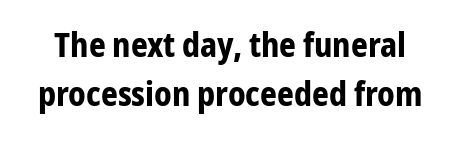
{"serif": "no", "italic": "no", "bold": "yes", "weight": "bold", "width": "condensed", "stroke_contrast": "low", "x_height": "medium", "monospaced": "no", "underline": "no", "line_spacing": "normal", "line_spacing_ratio": 1.5, "letter_spacing": "normal", "letter_spacing_em": 0.0, "glyph_px": 33}
